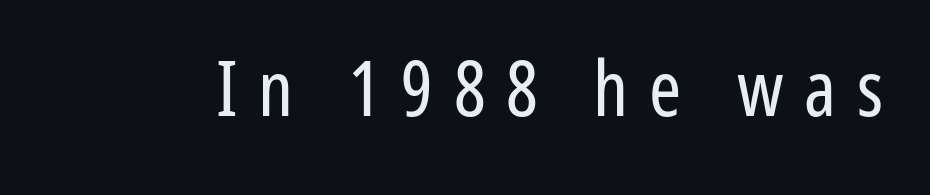
Q: Is the text bold? A: No.
Q: Is the text italic (slanted)? A: No, it is upright.
Q: Is the typeface a serif or a sans-serif typeface? A: Sans-serif.
Q: Is the text underlined? A: No.
Q: Is the spacing between letters normal or unusually wide? A: Unusually wide.
Q: Width (condensed, normal, or wide)? A: Condensed.
Q: Stroke contrast? A: Low.
Q: x-height? A: Medium.
Q: Monospaced? A: No.
